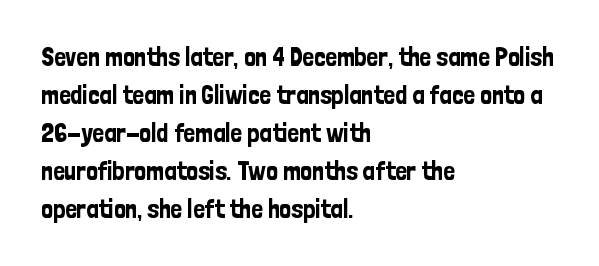
The image shows 26 px text type, upright; set left-aligned, normal line spacing (1.46x), normal letter spacing, not underlined.
